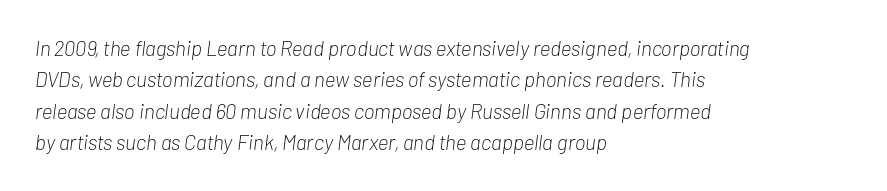
The lines in this sample share a left origin and differ only in where they stop. Beneath every word, the page is bare. These glyphs show unthickened strokes, regular width or finer. Here the glyphs are tracked normally, forming tight word shapes. Vertical spacing — default. Quick note: italic.
